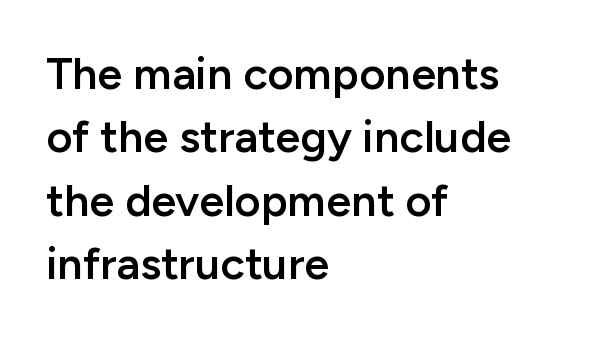
The face used here is proportionally spaced, like ordinary book or web type. The paragraph has a hard left edge and a soft right edge. The type family on display is of the sans-serif kind. Rule under the text: the space is simply empty.
